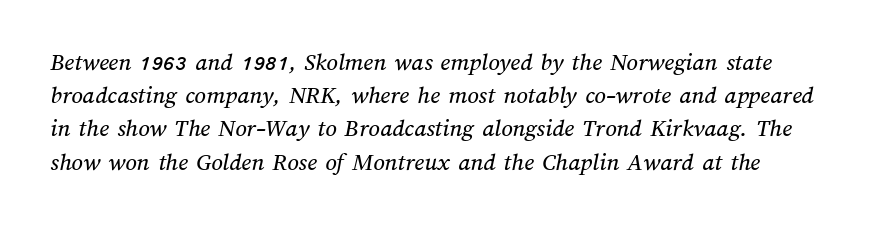
Standard letterfit; no display-style spreading of the glyphs. Lines of text with bare space underneath. Successive baselines arrive at the customary interval.
